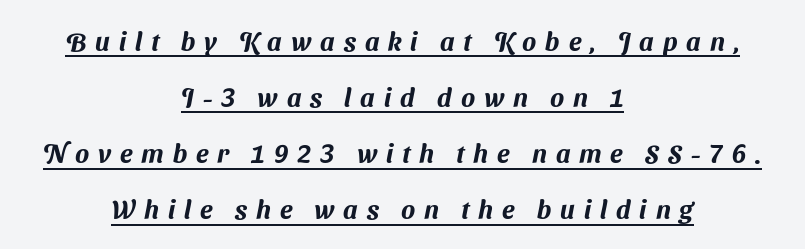
Q: Is the text underlined? A: Yes.
Q: How is the paragraph aligned? A: Centered.
Q: Is the spacing between letters normal or unusually wide? A: Unusually wide.
Q: Is the spacing between lines tight, normal or loose? A: Loose.
